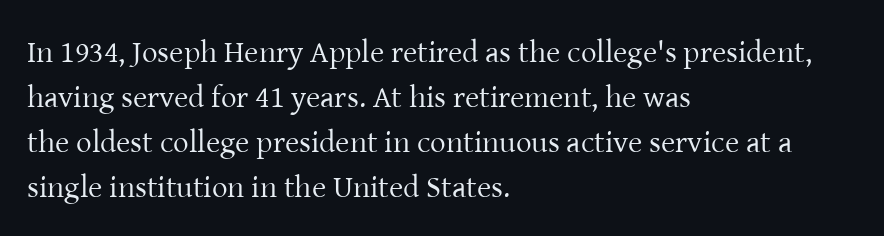
The passage shown is typed in a proportional face where columns would drift. The face used here is rendered with its standard letterfit. When letters stand straight like this, we call the style roman or upright. Heft: none added — not bold.
